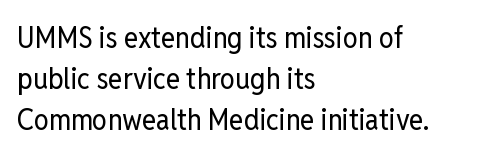
The image shows 30 px regular-weight, condensed sans-serif type, upright; set left-aligned, normal line spacing (1.36x), normal letter spacing, not underlined; low stroke contrast and a medium x-height.
